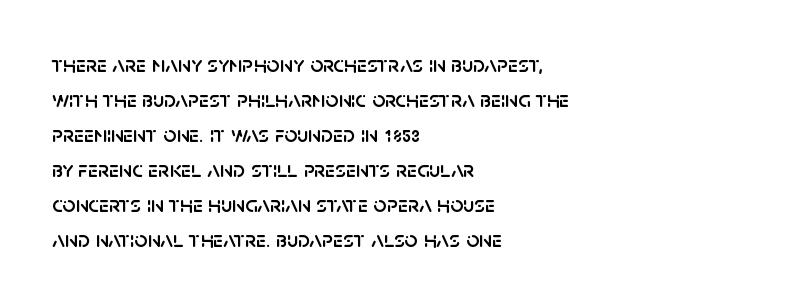
Left-aligned paragraph, ragged on the right. This sample uses an upright cut, with every glyph sitting square on the baseline. Only glyphs here, with clear space below each row. In terms of letterspacing, this is plain default setting. The line-height multiplier appears to be the usual default.
